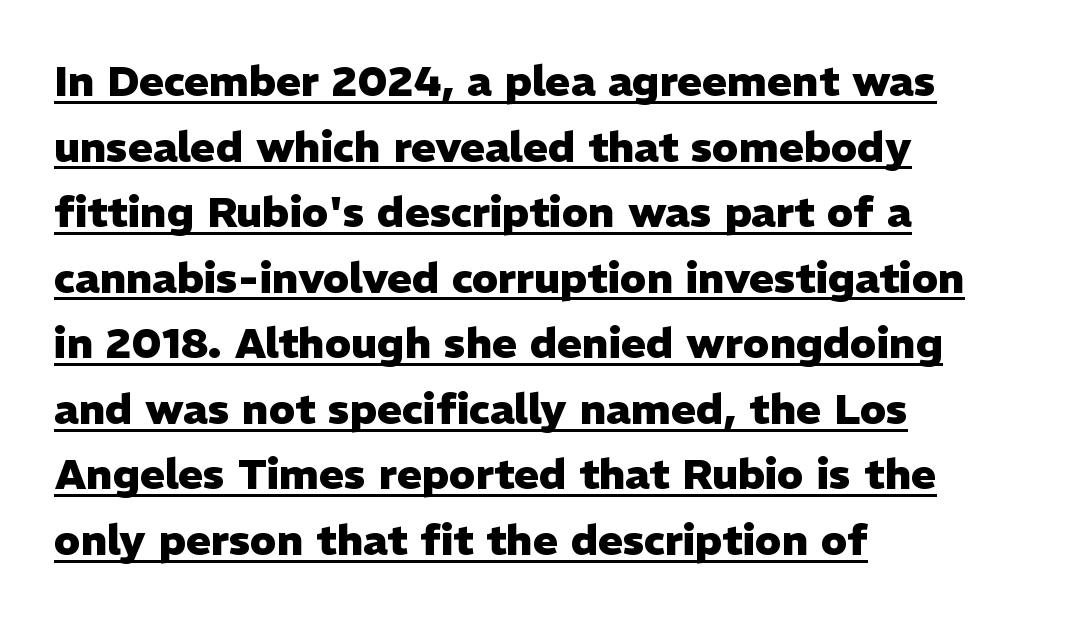
The image shows 42 px heavy sans-serif type, upright; set left-aligned, normal line spacing (1.56x), normal letter spacing, underlined; low stroke contrast and a medium x-height.
